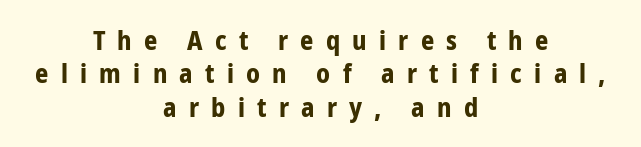
{"italic": "no", "bold": "yes", "underline": "no", "align": "center", "line_spacing": "normal", "line_spacing_ratio": 1.28, "letter_spacing": "wide", "letter_spacing_em": 0.47, "glyph_px": 26}
